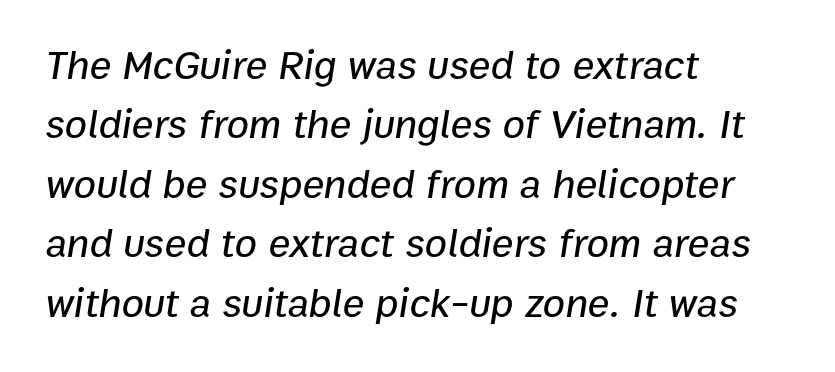
Q: Is the text italic (slanted)? A: Yes, it leans right by about 9 degrees.
Q: Is the text underlined? A: No.
Q: How is the paragraph aligned? A: Left-aligned.
Q: Is the spacing between letters normal or unusually wide? A: Normal.
Q: Is the spacing between lines tight, normal or loose? A: Normal.
Q: Width (condensed, normal, or wide)? A: Normal.
Q: Stroke contrast? A: Low.
Q: x-height? A: Medium.
Q: Monospaced? A: No.
